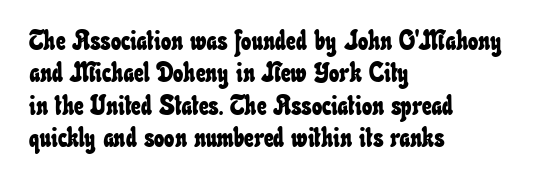
Q: Is the text underlined? A: No.
Q: How is the paragraph aligned? A: Left-aligned.
Q: Is the spacing between letters normal or unusually wide? A: Normal.
